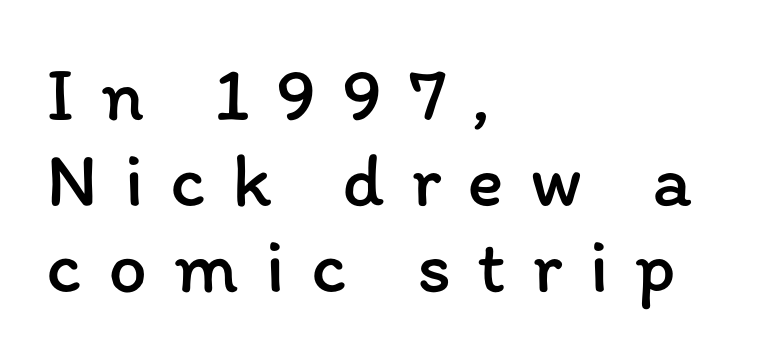
{"italic": "no", "bold": "no", "weight": "regular", "width": "normal", "stroke_contrast": "low", "x_height": "medium", "monospaced": "no", "underline": "no", "align": "left", "line_spacing": "tight", "line_spacing_ratio": 1.12, "letter_spacing": "wide", "letter_spacing_em": 0.34, "glyph_px": 77}
